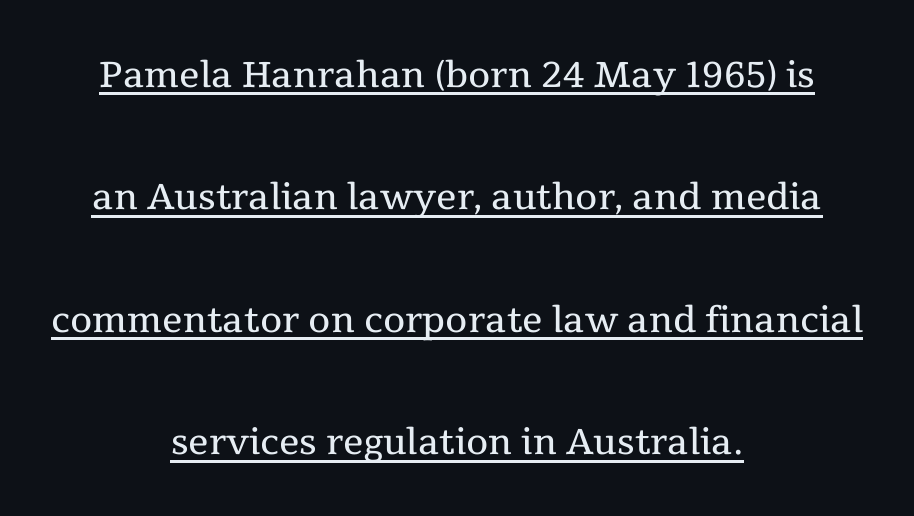
Vertical spacing — loose. Every character sits straight up, as roman type does. Does the copy run flush right? No — it is centered line by line. Compared with typical body copy, the letter spacing here is the same.
